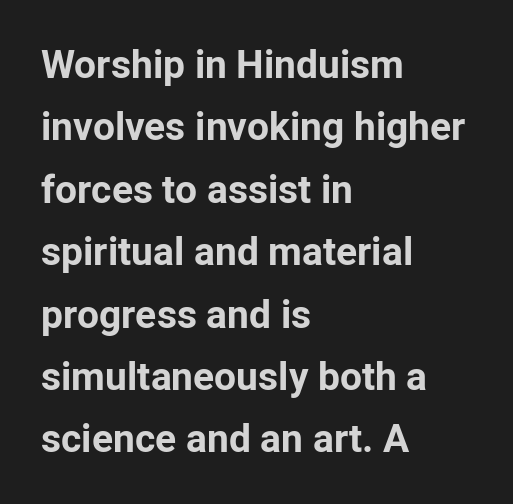
Q: Is the text bold? A: Yes.
Q: Is the text italic (slanted)? A: No, it is upright.
Q: Is the typeface a serif or a sans-serif typeface? A: Sans-serif.
Q: Is the text underlined? A: No.
Q: How is the paragraph aligned? A: Left-aligned.
Q: Is the spacing between letters normal or unusually wide? A: Normal.
Q: Is the spacing between lines tight, normal or loose? A: Normal.
Q: Width (condensed, normal, or wide)? A: Normal.
Q: Stroke contrast? A: Low.
Q: x-height? A: Medium.
Q: Monospaced? A: No.
